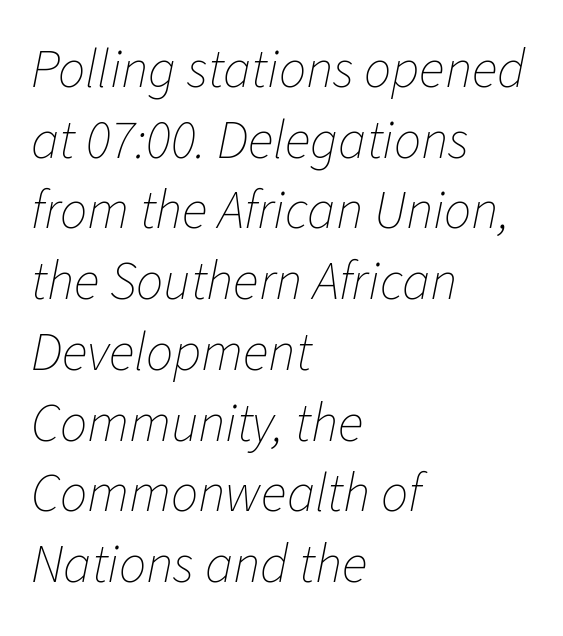
Honestly, the row spacing looks completely unremarkable. The baseline area is clear. Line starts are locked; line ends wander. The strokes carry an ordinary text weight at most. This sample uses an oblique cut, with every glyph tilted off the vertical.
